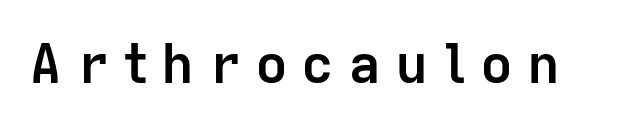
{"serif": "no", "italic": "no", "bold": "yes", "weight": "semibold", "width": "normal", "stroke_contrast": "low", "x_height": "medium", "monospaced": "no", "underline": "no", "letter_spacing": "wide", "letter_spacing_em": 0.25, "glyph_px": 55}
